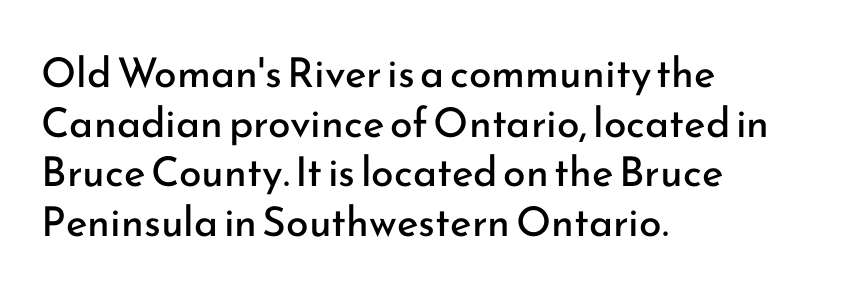
Leftover space on each line is placed entirely after the last word. Is this a fixed-width face? No — the glyphs have proportional, varying widths. The specimen omits any rule beneath the text block's lines. Words appear dense and cohesive because spacing is normal. Each letter's strokes conclude bluntly, with no projecting serifs. This is not heavy type; no bold has been used.
